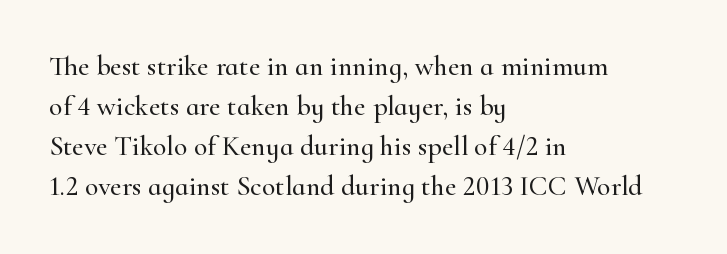
{"serif": "yes", "italic": "no", "width": "normal", "stroke_contrast": "high", "x_height": "small", "monospaced": "no", "underline": "no", "align": "left", "line_spacing": "normal", "line_spacing_ratio": 1.43, "letter_spacing": "normal", "letter_spacing_em": 0.0, "glyph_px": 28}
